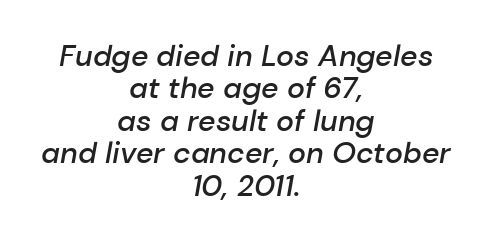
The image shows 30 px semibold type, italic (leaning right); set centered, tight line spacing (1.08x), normal letter spacing, not underlined; low stroke contrast and a medium x-height.
